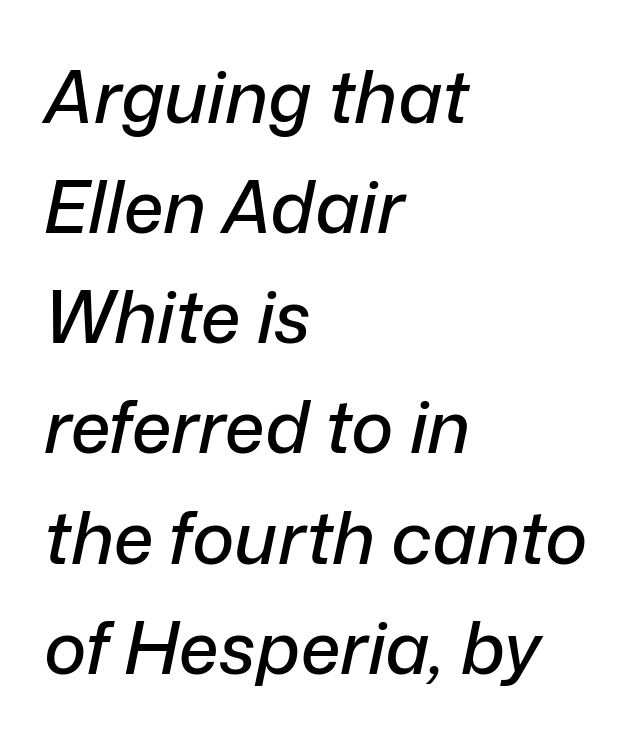
Each letter keeps its own natural width here, so spacing adapts to shape. Leftover space on each line is placed entirely after the last word. The string is rendered with underlining switched off. How are the letters spaced? Ordinarily, with no added tracking. Notice how descenders clear the ascenders below comfortably — that's standard leading.
